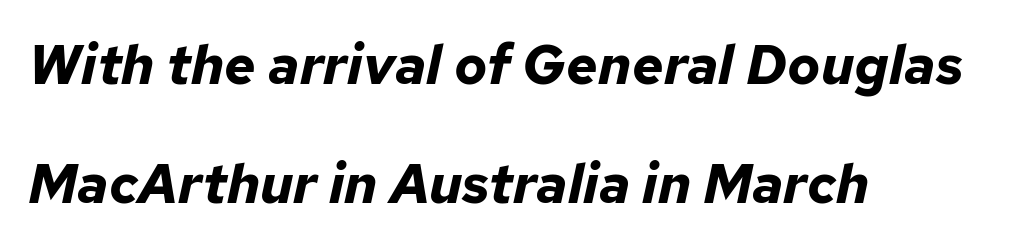
Q: Is the text bold? A: Yes.
Q: Is the text italic (slanted)? A: Yes, it leans right by about 12 degrees.
Q: Is the text underlined? A: No.
Q: How is the paragraph aligned? A: Left-aligned.
Q: Is the spacing between letters normal or unusually wide? A: Normal.
Q: Is the spacing between lines tight, normal or loose? A: Loose.
Q: Width (condensed, normal, or wide)? A: Normal.
Q: Stroke contrast? A: Low.
Q: x-height? A: Medium.
Q: Monospaced? A: No.
